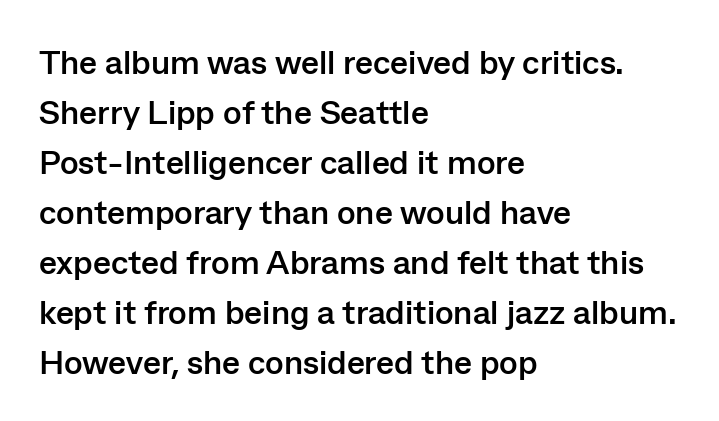
{"serif": "no", "italic": "no", "bold": "yes", "weight": "semibold", "width": "normal", "stroke_contrast": "low", "x_height": "medium", "monospaced": "no", "underline": "no", "align": "left", "line_spacing": "normal", "line_spacing_ratio": 1.47, "letter_spacing": "normal", "letter_spacing_em": 0.0, "glyph_px": 34}
